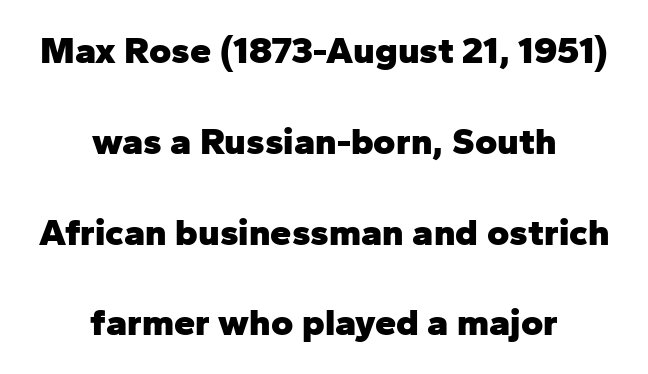
The image shows 38 px heavy sans-serif type, upright; set centered, loose line spacing (2.39x), normal letter spacing, not underlined; low stroke contrast and a medium x-height.
